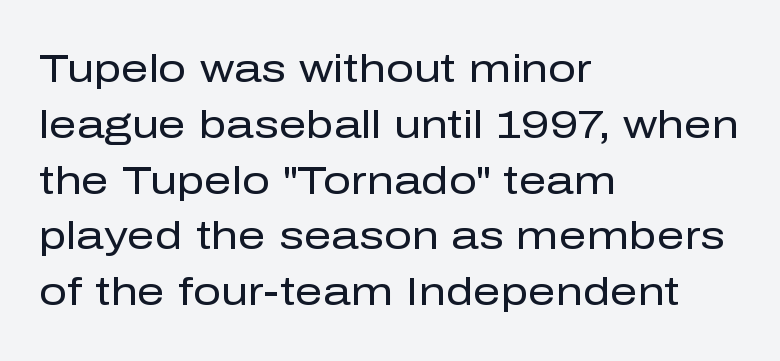
{"serif": "no", "italic": "no", "bold": "no", "weight": "regular", "width": "normal", "stroke_contrast": "low", "x_height": "medium", "monospaced": "no", "underline": "no", "align": "left", "line_spacing": "normal", "line_spacing_ratio": 1.43, "letter_spacing": "normal", "letter_spacing_em": 0.0, "glyph_px": 39}
